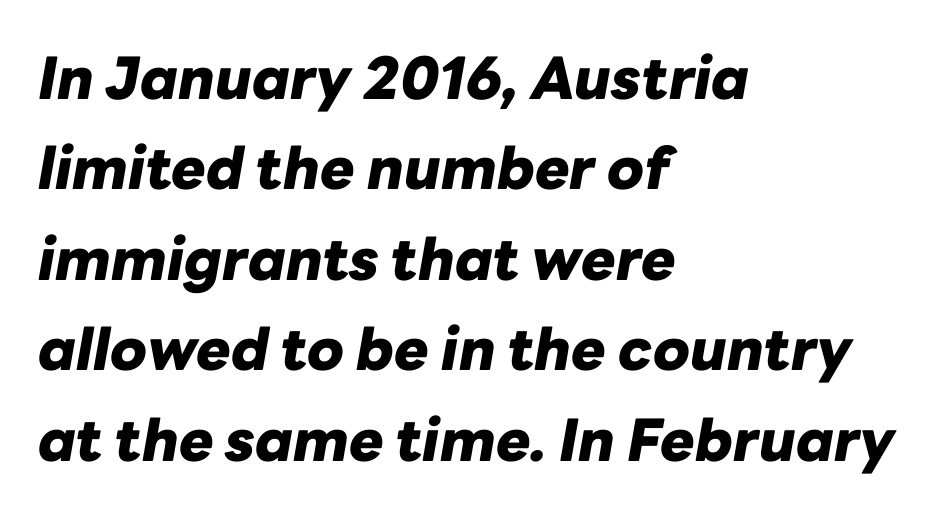
Vertical spacing — default. Slanted lettering throughout. These lines are rendered in a variable-pitch font. A dark, heavy texture on the line: the type is bold. Reading down the block, your eye returns to a fixed left position each line.
